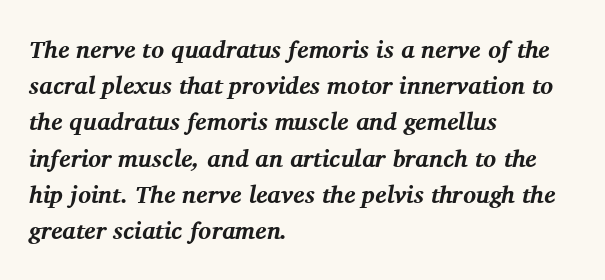
{"italic": "yes", "lean": "right", "slant_degrees": 11, "bold": "yes", "underline": "no", "align": "left", "line_spacing": "normal", "line_spacing_ratio": 1.51, "letter_spacing": "normal", "letter_spacing_em": 0.0, "glyph_px": 24}
